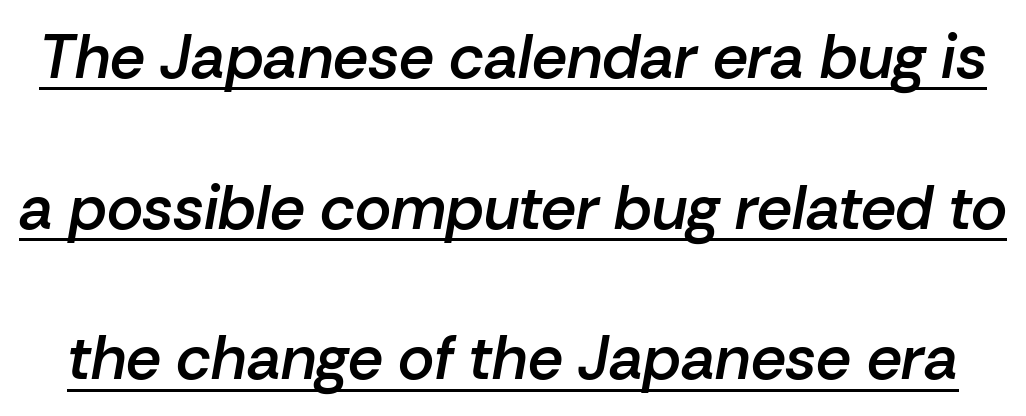
Nothing unusual about the tracking: characters are spaced as the font intends. Every character sits at an angle, as italics do. Descenders here cross a horizontal rule under the line. Varying glyph widths throughout — classic text-font behaviour.
